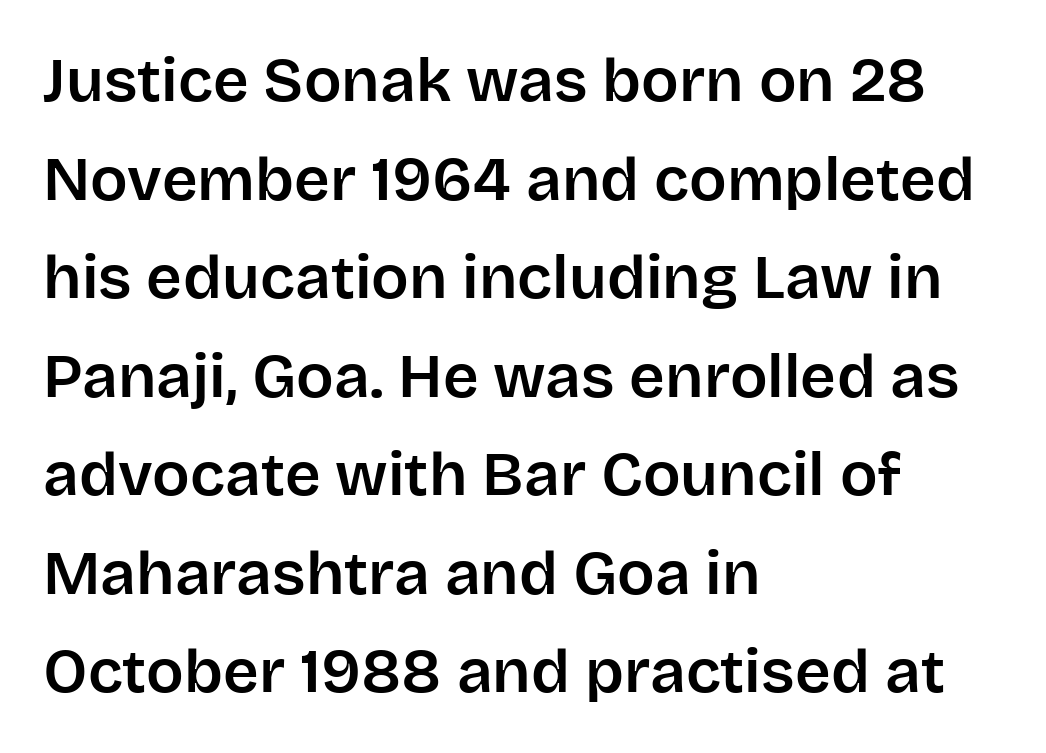
Left-aligned paragraph, ragged on the right. How are the letters spaced? Ordinarily, with no added tracking. You could not count columns in this text — the font is proportionally spaced. A bare baseline throughout the passage.
